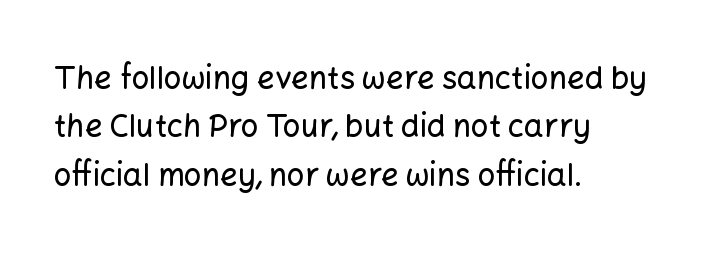
The image shows 31 px sans-serif type, upright; set left-aligned, normal line spacing (1.56x), normal letter spacing, not underlined; low stroke contrast and a medium x-height.
